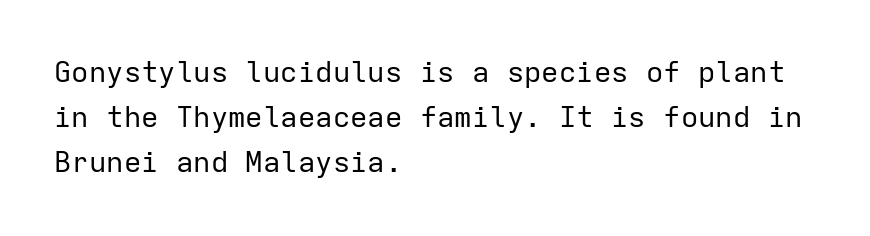
Each letter, wide or thin by design, is forced into the same width here. Is the type heavy? It reads as light-to-regular instead. Regarding serifs, this sample does without them. Line spacing here is normal.
